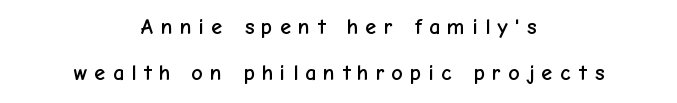
The area under the type is left untouched. If you folded the block vertically in half, each line would mirror itself in length. Honestly, the letter spacing is so wide it's the main thing you notice. In terms of posture, this sample is upright.
